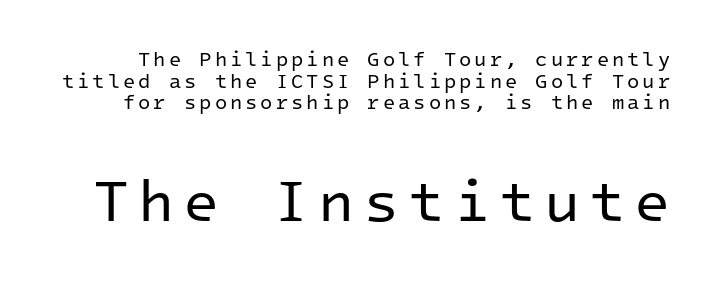
This sample has the even, mechanical cadence of fixed-width lettering. Visually, the bottom section dominates because its glyphs are scaled up. Decoration check: the copy has no underline. Designer's note — italics off, roman on.
